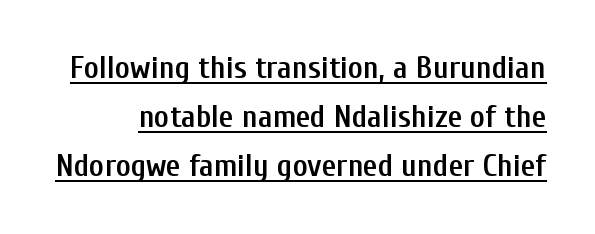
In terms of leading, this rendering sits right in the middle. Are there feet on the stems? There aren't — it's a sans. Varying glyph widths throughout — classic text-font behaviour. The typesetting leans somewhat heavy: a semibold. Is the letter spacing exaggerated? No — it looks like the ordinary default. This is roman type, the default non-slanted kind.
